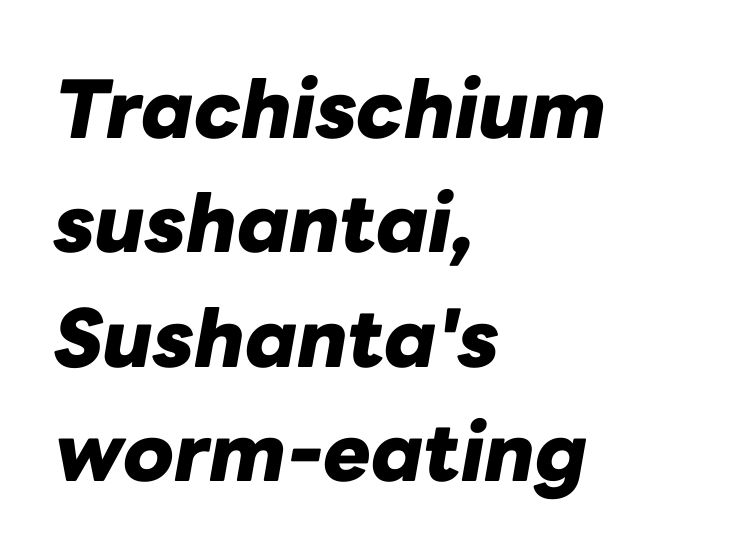
The gap between lines stays unmarked. Letter spacing: default. These lines were composed using italics. The passage shown stacks its lines at a standard gap.
